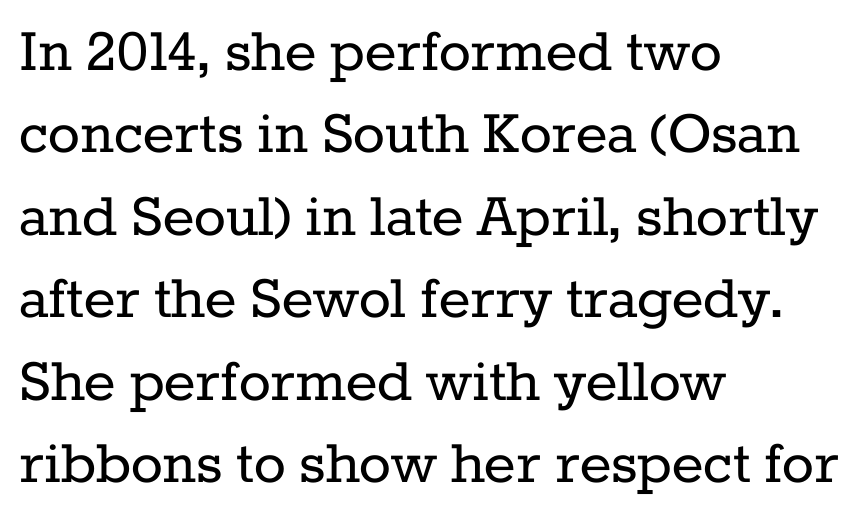
Q: Is the text bold? A: No.
Q: Is the text italic (slanted)? A: No, it is upright.
Q: Is the typeface a serif or a sans-serif typeface? A: Serif.
Q: Is the text underlined? A: No.
Q: How is the paragraph aligned? A: Left-aligned.
Q: Is the spacing between letters normal or unusually wide? A: Normal.
Q: Width (condensed, normal, or wide)? A: Normal.
Q: Stroke contrast? A: Low.
Q: x-height? A: Medium.
Q: Monospaced? A: No.
